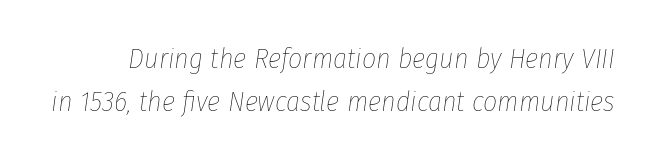
{"italic": "yes", "lean": "right", "slant_degrees": 8, "bold": "no", "weight": "thin", "width": "condensed", "stroke_contrast": "low", "x_height": "medium", "monospaced": "no", "underline": "no", "line_spacing": "normal", "line_spacing_ratio": 1.55, "letter_spacing": "normal", "letter_spacing_em": 0.0, "glyph_px": 28}
